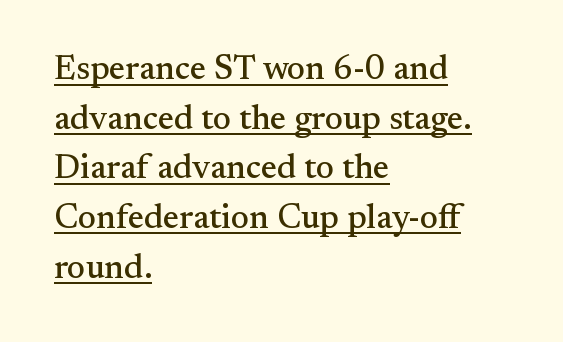
This rendering employs a face with finishing strokes, i.e., a serif. Spacing verdict: proportional, widths tailored to each character. The face used here is rendered with its standard letterfit. Reading down the block, your eye returns to a fixed left position each line. Compared with undecorated copy, this sample adds a rule below the words.
